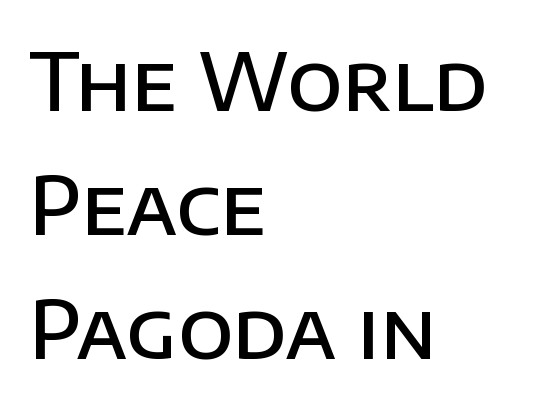
Q: Is the text bold? A: Semi-bold.
Q: Is the text italic (slanted)? A: No, it is upright.
Q: Is the typeface a serif or a sans-serif typeface? A: Sans-serif.
Q: Is the text underlined? A: No.
Q: How is the paragraph aligned? A: Left-aligned.
Q: Is the spacing between letters normal or unusually wide? A: Normal.
Q: Is the spacing between lines tight, normal or loose? A: Normal.
Q: Width (condensed, normal, or wide)? A: Normal.
Q: Stroke contrast? A: Low.
Q: x-height? A: Large.
Q: Monospaced? A: No.
